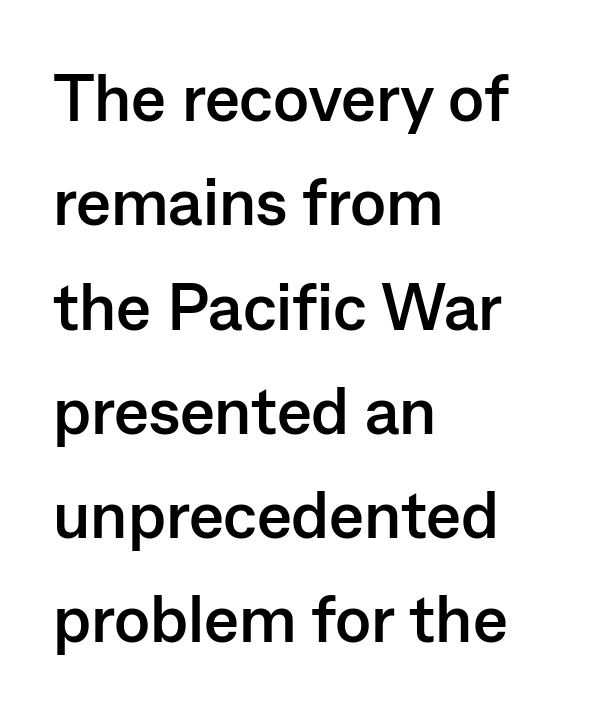
{"serif": "no", "italic": "no", "bold": "yes", "weight": "semibold", "width": "normal", "stroke_contrast": "low", "x_height": "medium", "monospaced": "no", "underline": "no", "align": "left", "line_spacing": "normal", "line_spacing_ratio": 1.58, "letter_spacing": "normal", "letter_spacing_em": 0.0, "glyph_px": 66}
